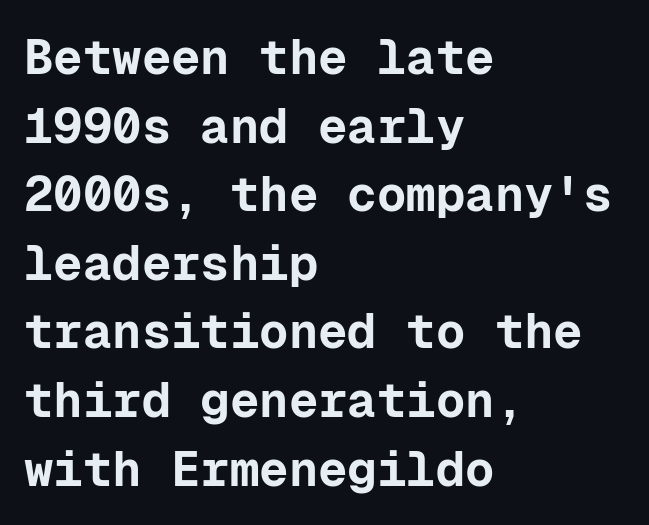
{"serif": "no", "italic": "no", "bold": "yes", "weight": "bold", "width": "normal", "stroke_contrast": "low", "x_height": "medium", "monospaced": "yes", "underline": "no", "align": "left", "line_spacing": "normal", "line_spacing_ratio": 1.4, "letter_spacing": "normal", "letter_spacing_em": 0.0, "glyph_px": 49}
